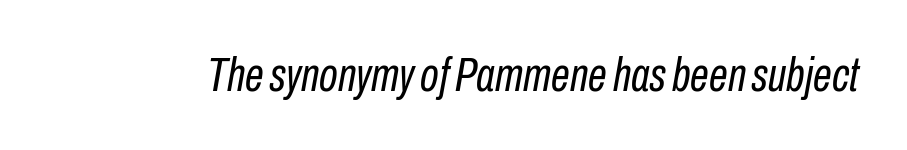
{"italic": "yes", "lean": "right", "slant_degrees": 10, "bold": "no", "weight": "regular", "width": "condensed", "stroke_contrast": "low", "x_height": "medium", "monospaced": "no", "underline": "no", "letter_spacing": "normal", "letter_spacing_em": 0.0, "glyph_px": 48}
